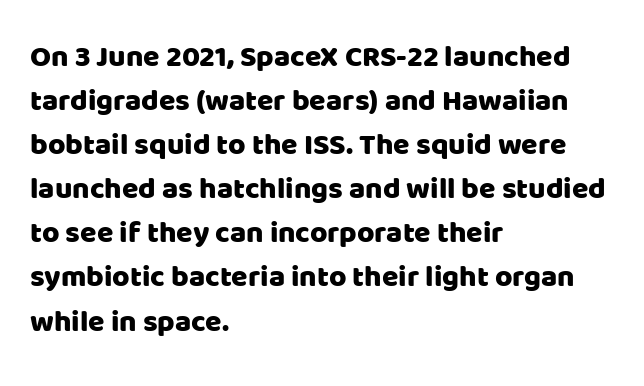
{"serif": "no", "italic": "no", "width": "normal", "stroke_contrast": "low", "x_height": "large", "monospaced": "no", "underline": "no", "align": "left", "line_spacing": "normal", "line_spacing_ratio": 1.47, "letter_spacing": "normal", "letter_spacing_em": 0.0, "glyph_px": 30}
